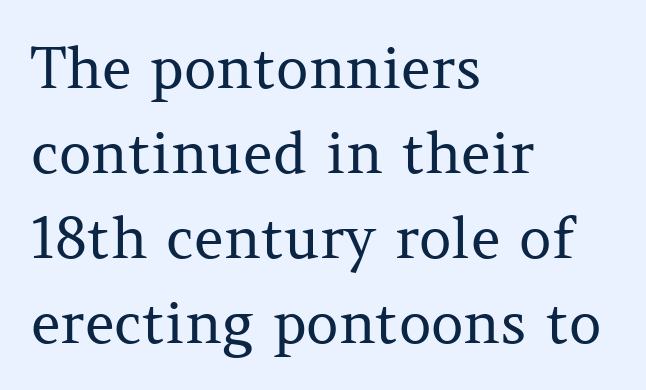
Do the characters align in a grid? No, the font is proportional. Rule under the text: the space is simply empty. What's the leading like? Ordinary, nothing unusual. Is this a sans? No — the strokes have serifs.
